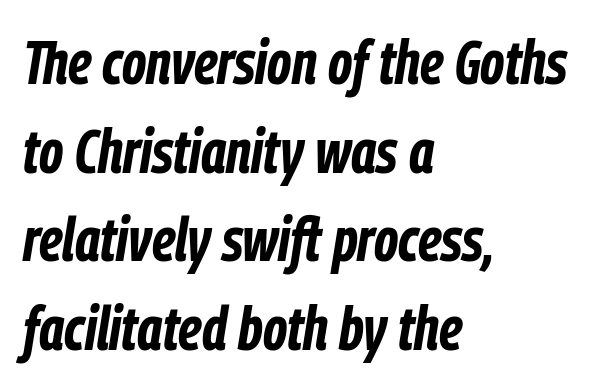
Q: Is the text bold? A: Yes.
Q: Is the text italic (slanted)? A: Yes, it leans right by about 9 degrees.
Q: Is the text underlined? A: No.
Q: How is the paragraph aligned? A: Left-aligned.
Q: Is the spacing between letters normal or unusually wide? A: Normal.
Q: Is the spacing between lines tight, normal or loose? A: Normal.
Q: Width (condensed, normal, or wide)? A: Condensed.
Q: Stroke contrast? A: Low.
Q: x-height? A: Medium.
Q: Monospaced? A: No.
